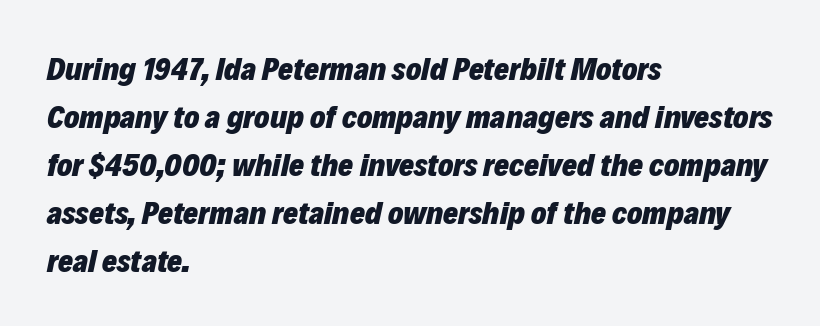
Q: Is the text bold? A: Yes.
Q: Is the text italic (slanted)? A: Yes, it leans right by about 12 degrees.
Q: Is the text underlined? A: No.
Q: How is the paragraph aligned? A: Left-aligned.
Q: Is the spacing between letters normal or unusually wide? A: Normal.
Q: Is the spacing between lines tight, normal or loose? A: Normal.
Q: Width (condensed, normal, or wide)? A: Normal.
Q: Stroke contrast? A: Low.
Q: x-height? A: Medium.
Q: Monospaced? A: No.
